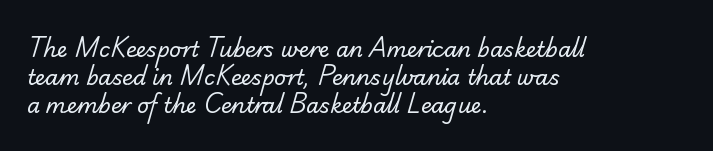
The image shows 21 px text type; set left-aligned, normal line spacing (1.33x), normal letter spacing, not underlined.
